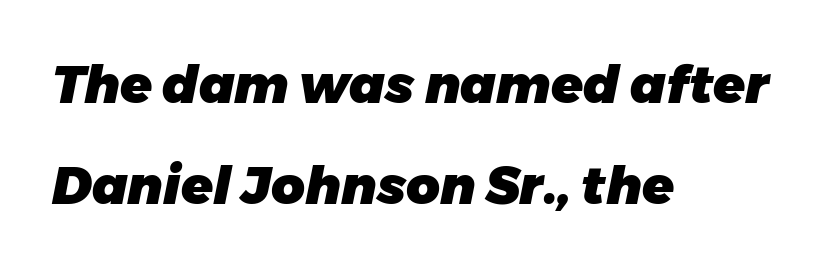
{"italic": "yes", "lean": "right", "slant_degrees": 11, "bold": "yes", "weight": "heavy", "width": "normal", "stroke_contrast": "low", "x_height": "medium", "monospaced": "no", "underline": "no", "align": "left", "line_spacing": "loose", "line_spacing_ratio": 1.94, "letter_spacing": "normal", "letter_spacing_em": 0.0, "glyph_px": 52}
